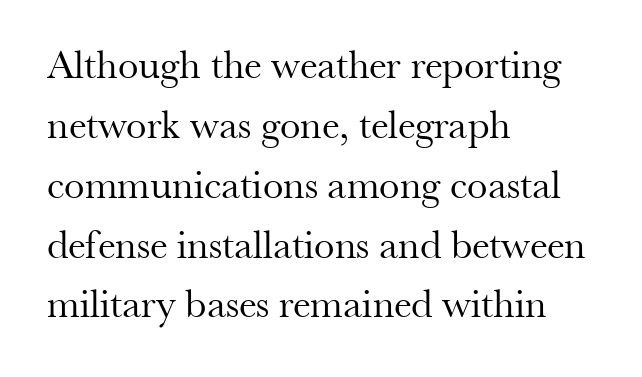
The image shows 41 px regular-weight serif type, upright; set left-aligned, normal line spacing (1.46x), normal letter spacing, not underlined; medium stroke contrast and a small x-height.
